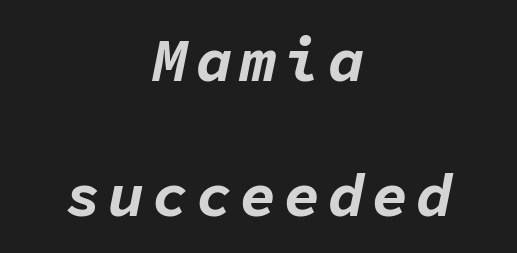
Letters rest on an invisible, unmarked baseline. Stroke thickness is high; the sample reads as a true bold. Leftover space on each line is divided equally before and after the words. Observe the lean: these are italic letterforms.
